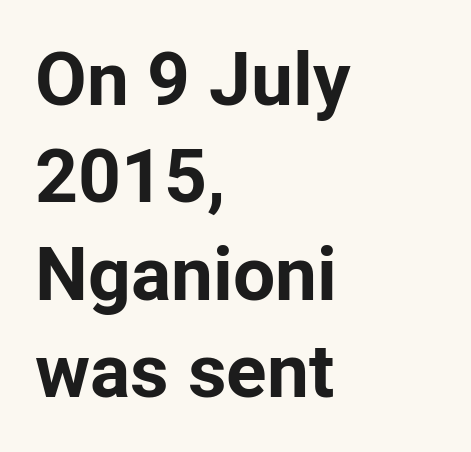
Strokes here are thick enough to call this a true bold. A typesetter would call this zero additional tracking. The passage shown stacks its lines at a standard gap. A typesetter would mark this as roman, not italic. A classic flush-left, rag-right setting is used for this passage.
